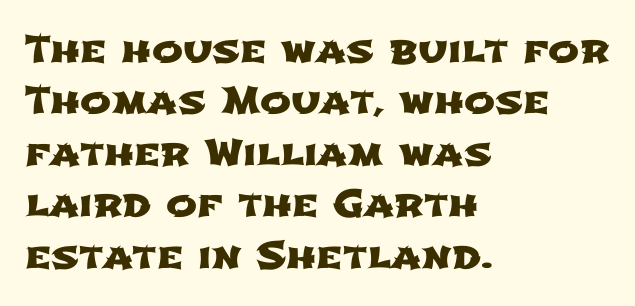
Q: Is the typeface a serif or a sans-serif typeface? A: Sans-serif.
Q: Is the text underlined? A: No.
Q: How is the paragraph aligned? A: Left-aligned.
Q: Is the spacing between letters normal or unusually wide? A: Normal.
Q: Is the spacing between lines tight, normal or loose? A: Normal.
Q: Width (condensed, normal, or wide)? A: Wide.
Q: Stroke contrast? A: Low.
Q: x-height? A: Medium.
Q: Monospaced? A: No.
